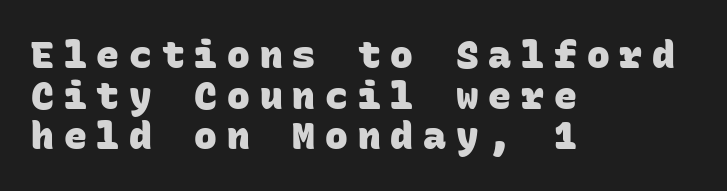
Q: Is the text bold? A: Yes.
Q: Is the typeface a serif or a sans-serif typeface? A: Sans-serif.
Q: Is the text underlined? A: No.
Q: How is the paragraph aligned? A: Left-aligned.
Q: Is the spacing between letters normal or unusually wide? A: Unusually wide.
Q: Is the spacing between lines tight, normal or loose? A: Tight.
Q: Width (condensed, normal, or wide)? A: Normal.
Q: Stroke contrast? A: Low.
Q: x-height? A: Large.
Q: Monospaced? A: Yes.
